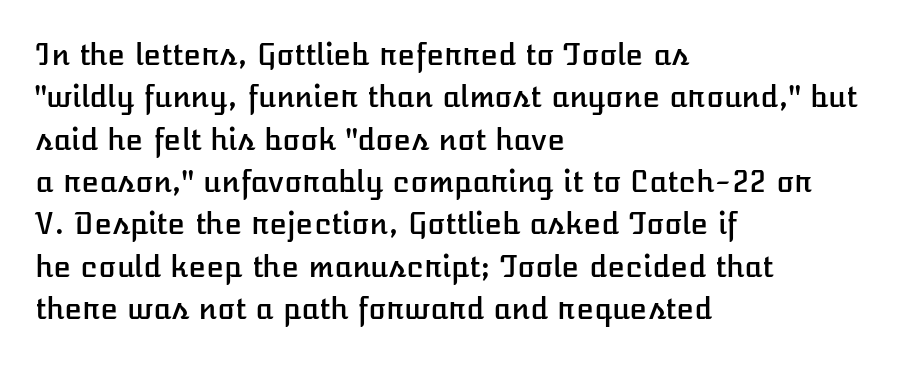
Each word holds together tightly as a unit, with standard inter-letter gaps. Italic? Not at all — the glyphs are vertical. Is the block centered? No — it sits flush against the left margin. Looks like regular typesetting: each glyph gets only the width it needs. Interline gaps are of average width in this sample. Has an underline been added? It has not.
